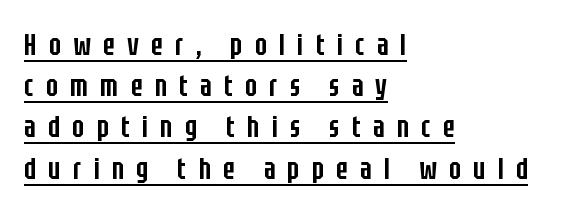
{"serif": "no", "italic": "no", "bold": "semi", "weight": "semibold", "width": "condensed", "stroke_contrast": "low", "x_height": "large", "monospaced": "no", "underline": "yes", "align": "left", "line_spacing": "normal", "line_spacing_ratio": 1.33, "letter_spacing": "wide", "letter_spacing_em": 0.4, "glyph_px": 31}
